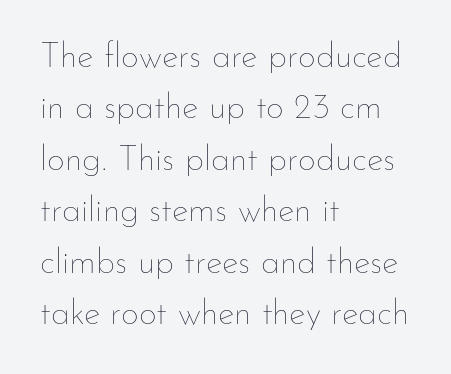
Spacing between characters is what you'd get straight out of the box. When letters stand straight like this, we call the style roman or upright. The rag falls on the right side of this text block. A clean baseline with only descenders dipping below it.
